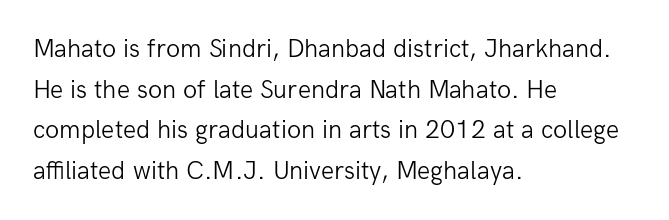
The image shows 26 px text type, upright; set left-aligned, normal line spacing (1.56x), normal letter spacing, not underlined.
